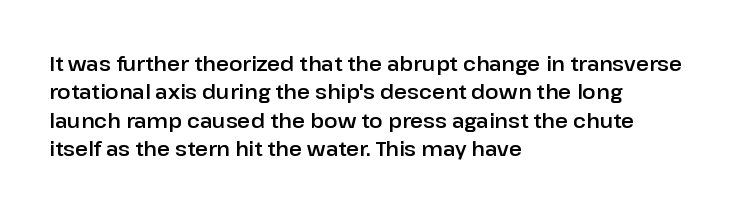
{"italic": "no", "underline": "no", "align": "left", "line_spacing": "normal", "line_spacing_ratio": 1.42, "letter_spacing": "normal", "letter_spacing_em": 0.0, "glyph_px": 20}
